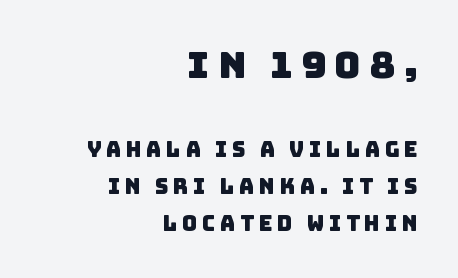
{"serif": "no", "width": "normal", "stroke_contrast": "low", "x_height": "large", "monospaced": "no", "underline": "no", "align": "right", "line_spacing_ratio": 1.76, "letter_spacing": "wide", "letter_spacing_em": 0.22, "larger_block": "first", "size_ratio": 1.76, "glyph_px": 37}
